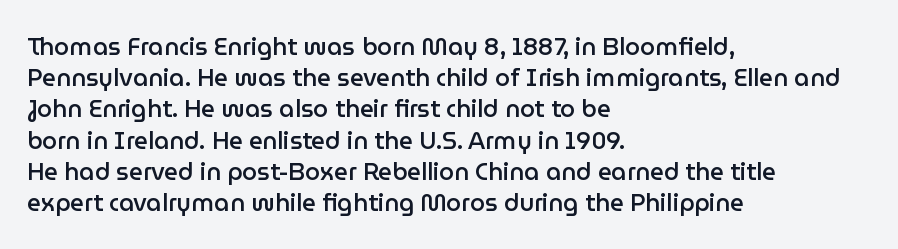
The image shows 24 px text type, upright; set left-aligned, normal line spacing (1.3x), normal letter spacing, not underlined.
